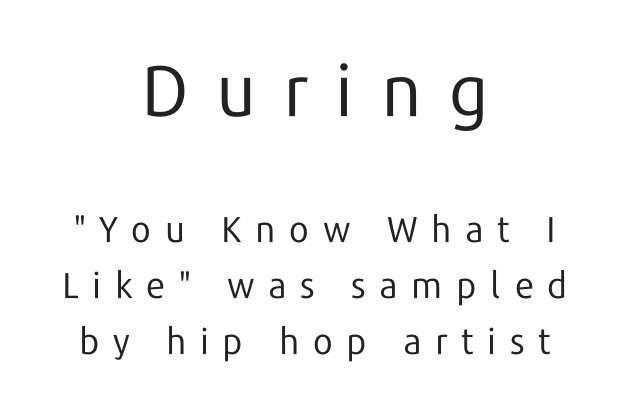
No feet cap the strokes, marking this as sans-serif type. You could only call the tracking loose — the letters float apart. You could not count columns in this text — the font is proportionally spaced. The upper block of text is set noticeably larger than the block beneath it. Posture: straight, roman, zero tilt.
